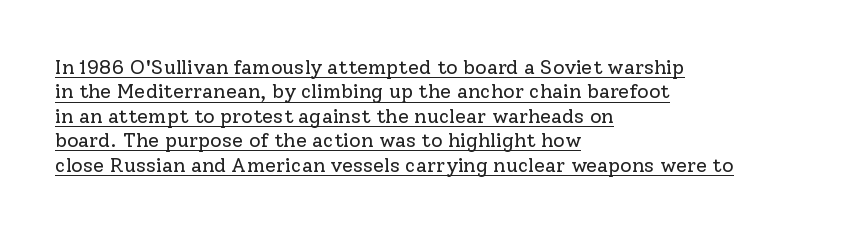
The image shows 20 px text type, upright; set left-aligned, line spacing 1.22x, normal letter spacing, underlined.
